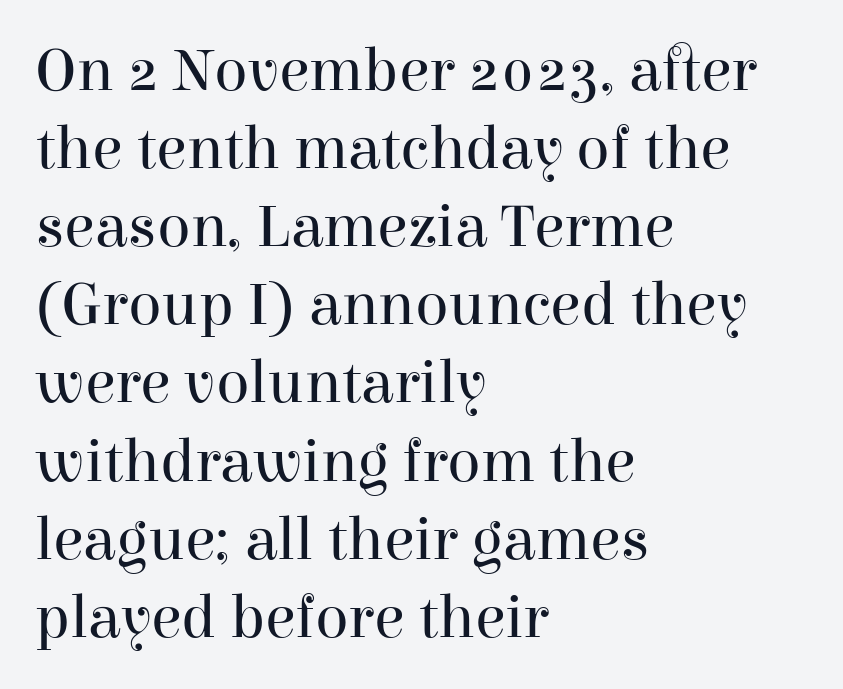
Q: Is the text bold? A: No.
Q: Is the text italic (slanted)? A: No, it is upright.
Q: Is the typeface a serif or a sans-serif typeface? A: Serif.
Q: Is the text underlined? A: No.
Q: How is the paragraph aligned? A: Left-aligned.
Q: Is the spacing between letters normal or unusually wide? A: Normal.
Q: Is the spacing between lines tight, normal or loose? A: Normal.
Q: Width (condensed, normal, or wide)? A: Normal.
Q: Stroke contrast? A: High.
Q: x-height? A: Medium.
Q: Monospaced? A: No.
